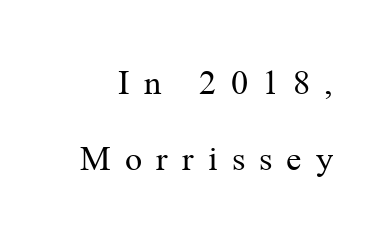
The image shows 38 px regular-weight serif type, upright; set loose line spacing (2.0x), unusually wide letter spacing (+0.37 em), not underlined; medium stroke contrast and a medium x-height.
